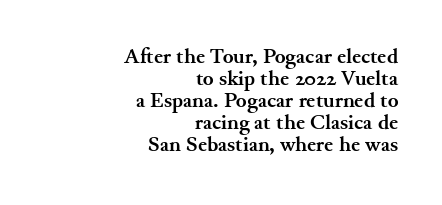
{"italic": "no", "bold": "yes", "underline": "no", "align": "right", "line_spacing": "tight", "line_spacing_ratio": 1.0, "letter_spacing": "normal", "letter_spacing_em": 0.0, "glyph_px": 22}
